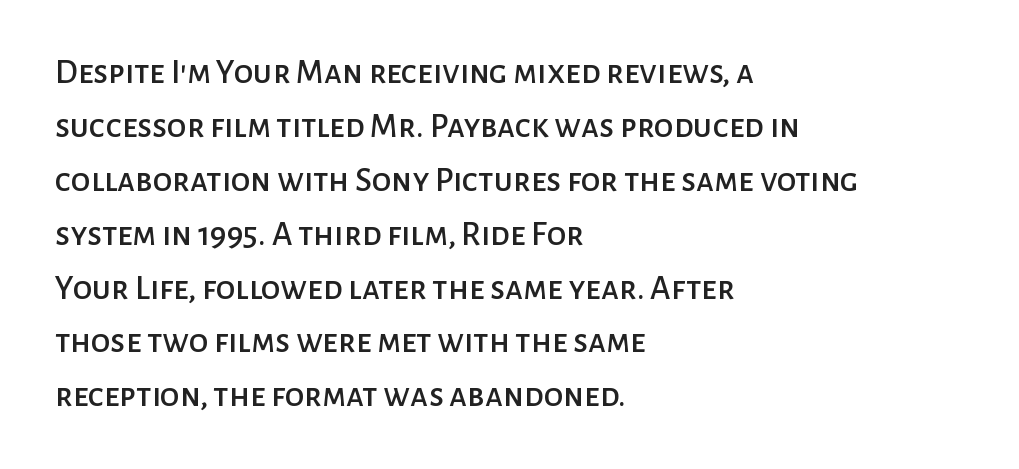
{"serif": "no", "italic": "no", "width": "normal", "stroke_contrast": "low", "x_height": "medium", "monospaced": "no", "underline": "no", "align": "left", "line_spacing": "normal", "line_spacing_ratio": 1.54, "letter_spacing": "normal", "letter_spacing_em": 0.0, "glyph_px": 35}
